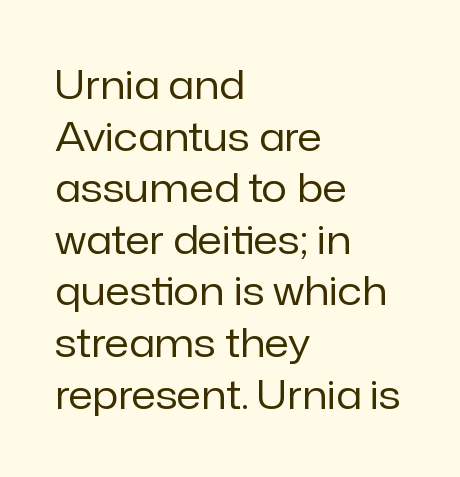
The image shows 40 px regular-weight sans-serif type, upright; set left-aligned, normal line spacing (1.29x), normal letter spacing, not underlined; low stroke contrast and a medium x-height.
